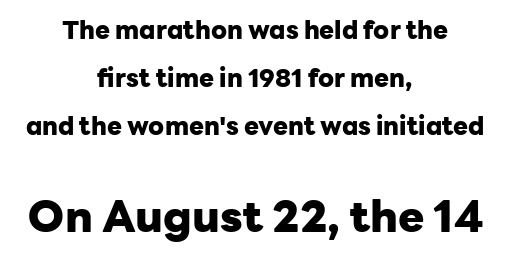
The compositor balanced each line on the midline. Varying glyph widths throughout — classic text-font behaviour. Type style note: lacks serifs. The gaps between neighbouring characters are ordinary and unremarkable. Typesetter's note: full bold, strokes at maximum text heaviness. Loosely led — the rows are spread out.
